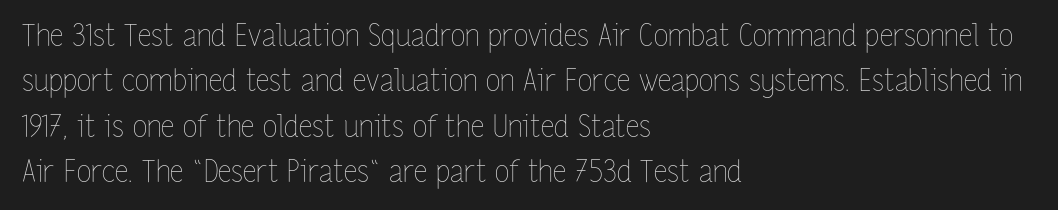
{"italic": "no", "bold": "no", "weight": "thin", "width": "condensed", "stroke_contrast": "low", "x_height": "medium", "monospaced": "no", "underline": "no", "align": "left", "line_spacing": "normal", "line_spacing_ratio": 1.51, "letter_spacing": "normal", "letter_spacing_em": 0.0, "glyph_px": 30}
